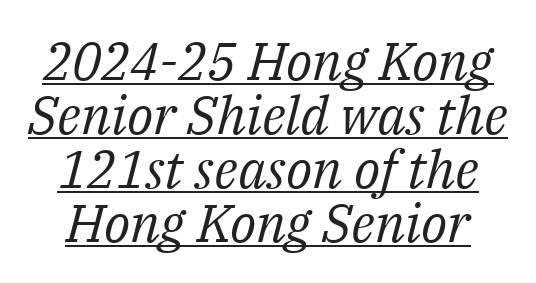
The image shows 53 px regular-weight serif type, italic (leaning right); set tight line spacing (1.02x), normal letter spacing, underlined; medium stroke contrast and a medium x-height.
